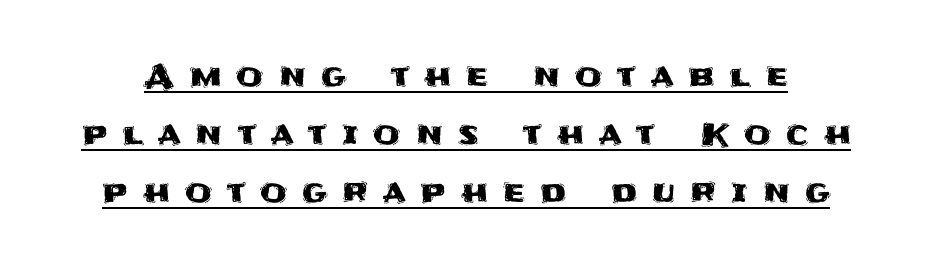
Q: Is the text italic (slanted)? A: No, it is upright.
Q: Is the typeface a serif or a sans-serif typeface? A: Sans-serif.
Q: Is the text underlined? A: Yes.
Q: Is the spacing between letters normal or unusually wide? A: Unusually wide.
Q: Width (condensed, normal, or wide)? A: Normal.
Q: Stroke contrast? A: Medium.
Q: x-height? A: Large.
Q: Monospaced? A: No.
